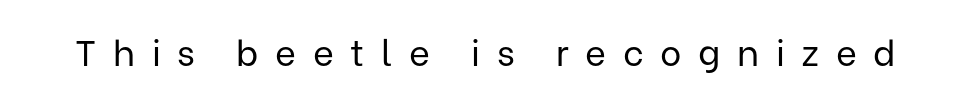
{"serif": "no", "italic": "no", "bold": "no", "weight": "regular", "width": "normal", "stroke_contrast": "low", "x_height": "medium", "monospaced": "no", "underline": "no", "letter_spacing": "wide", "letter_spacing_em": 0.46, "glyph_px": 36}
